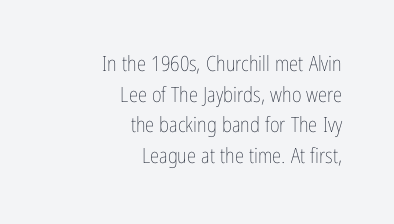
The lettering stays uniformly vertical, giving the passage a roman look. The lines sit at an ordinary, default distance from one another. This rendering uses right alignment, leaving the left contour irregular. Letters rest on an invisible, unmarked baseline. The passage shown has conventional tracking throughout. Is the type heavy? It reads as light-to-regular instead.
